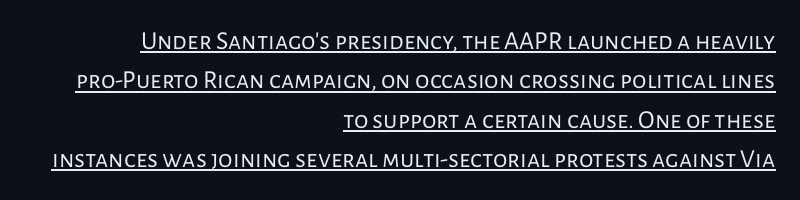
The image shows 26 px text type, upright; set right-aligned, normal line spacing (1.51x), normal letter spacing, underlined.
